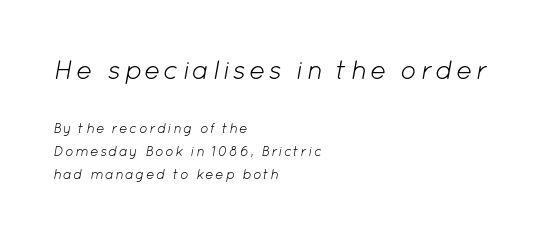
{"italic": "yes", "lean": "right", "slant_degrees": 12, "bold": "no", "underline": "no", "align": "left", "line_spacing": "normal", "line_spacing_ratio": 1.64, "larger_block": "first", "size_ratio": 1.93, "glyph_px": 27}
